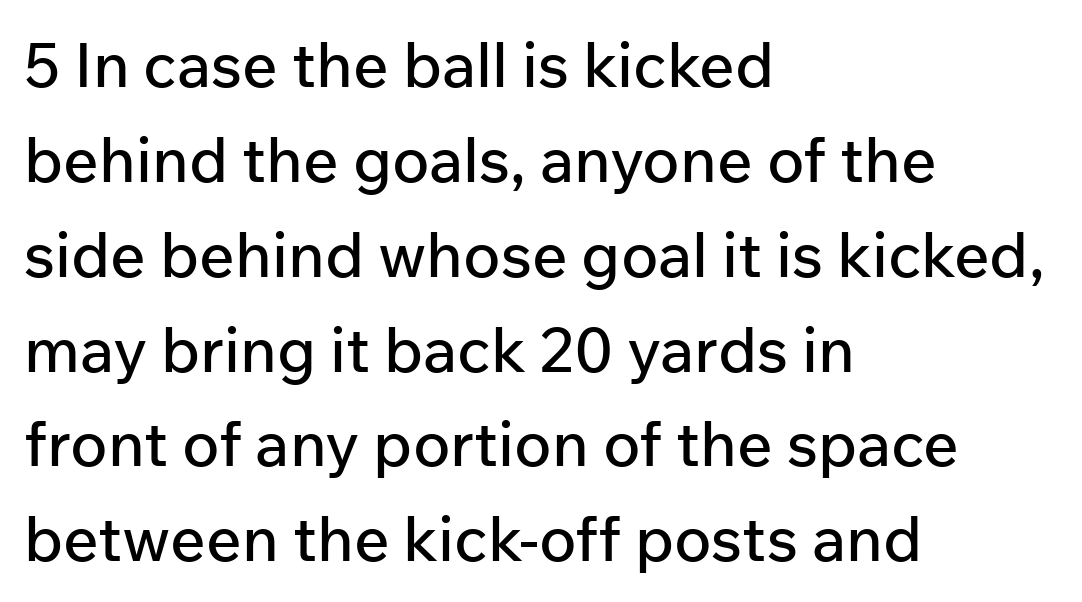
{"serif": "no", "italic": "no", "width": "normal", "stroke_contrast": "low", "x_height": "medium", "monospaced": "no", "underline": "no", "align": "left", "line_spacing": "normal", "line_spacing_ratio": 1.53, "letter_spacing": "normal", "letter_spacing_em": 0.0, "glyph_px": 62}
